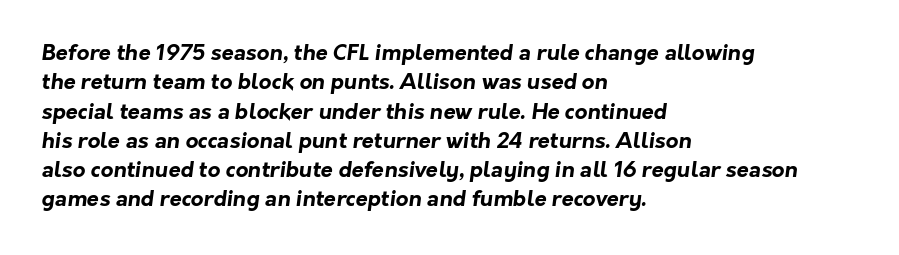
{"bold": "yes", "underline": "no", "align": "left", "line_spacing": "normal", "line_spacing_ratio": 1.33, "letter_spacing": "normal", "letter_spacing_em": 0.0, "glyph_px": 22}
